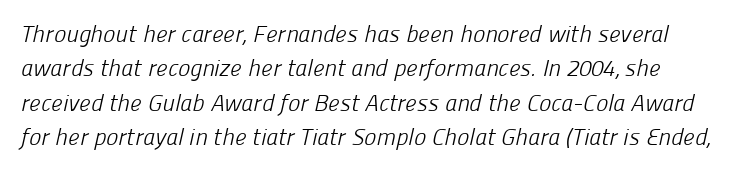
Q: Is the text bold? A: No.
Q: Is the text underlined? A: No.
Q: Is the spacing between letters normal or unusually wide? A: Normal.
Q: Is the spacing between lines tight, normal or loose? A: Normal.
